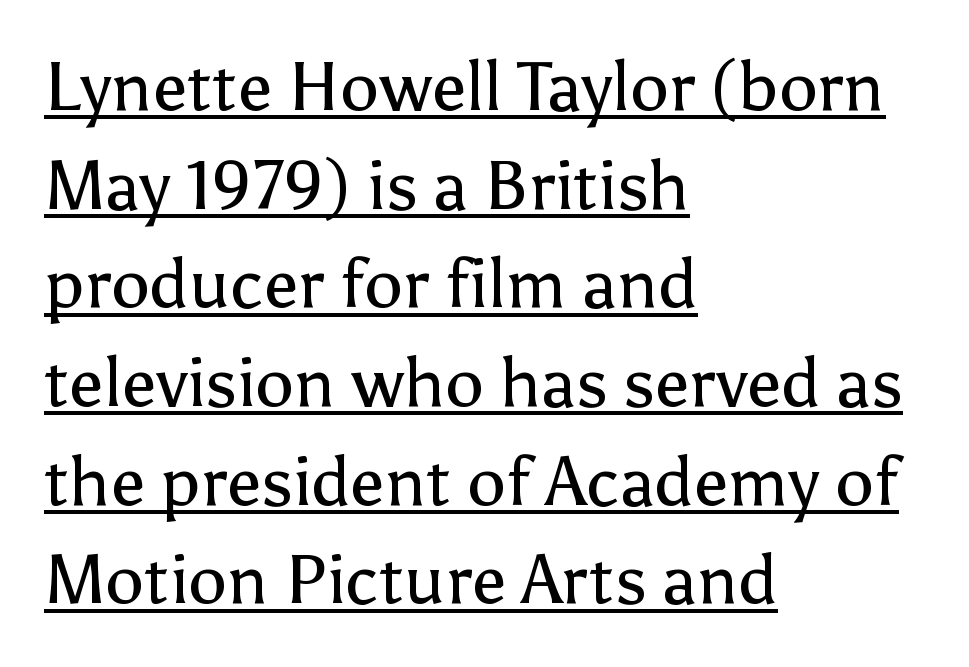
The face used here appears with an underline applied. The typesetter chose a ragged-right arrangement here. Short note: letters normally spaced. The rendering uses natural spacing where letterforms have individual widths. How would I describe the line gaps? Plain and ordinary. These glyphs show unthickened strokes, regular width or finer.
